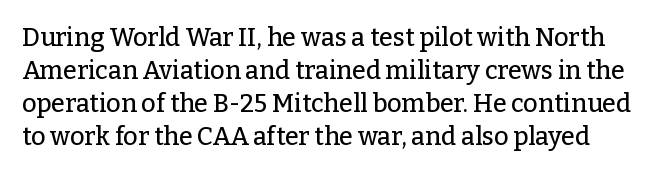
Ordinary non-slanted type is in use. The space directly below the letters is spotless. One glance says typical: line gaps are just what's usual. The letters sit at their default tracking, neither squeezed nor spread.
